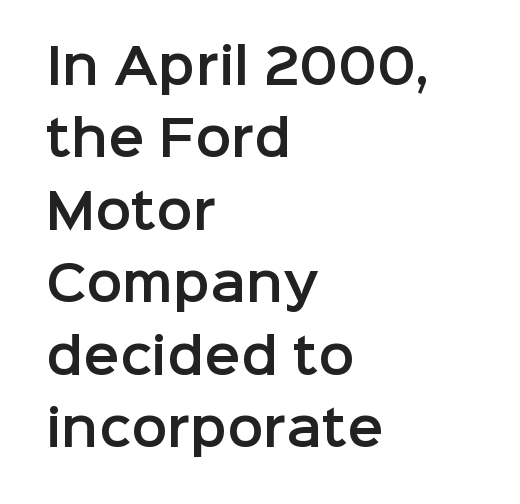
This sample has the flowing, uneven cadence of proportional lettering. Underline: absent. Quick note: interline space is typical. The letters stand upright; this is a roman face. This sample uses a sans-serif face.
